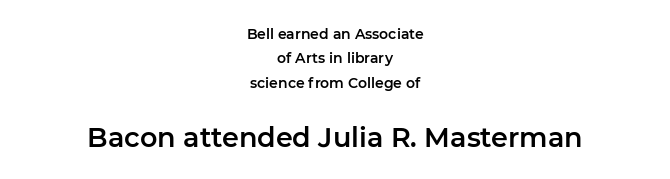
The image shows 27 px text type, upright; set centered, line spacing 1.74x, normal letter spacing, not underlined; the second (bottom) block is 1.93x larger.
